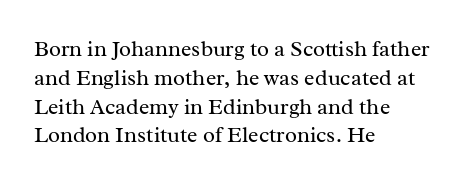
{"italic": "no", "bold": "no", "underline": "no", "align": "left", "line_spacing": "normal", "line_spacing_ratio": 1.31, "letter_spacing": "normal", "letter_spacing_em": 0.0, "glyph_px": 22}
